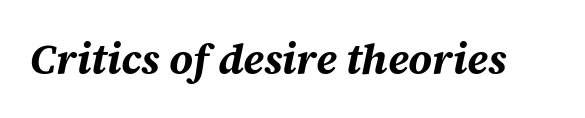
The image shows 42 px bold type, italic (leaning right); set normal letter spacing, not underlined; medium stroke contrast and a large x-height.
